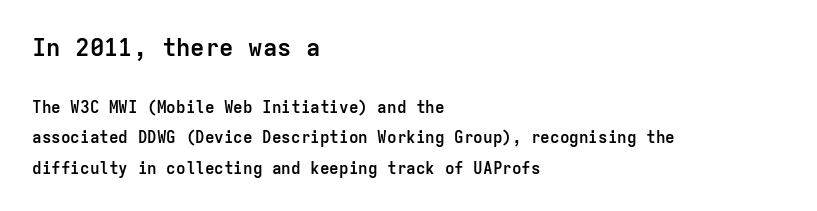
The earlier block is typeset at a bigger size than the later block. Compared with an ordinary text face, these strokes are far heavier — a full bold. The rendering keeps characters at their native spacing. Quick note: not italic, upright. You could fit nearly another row in the gap between these rows. Underlining? Definitely not there.
